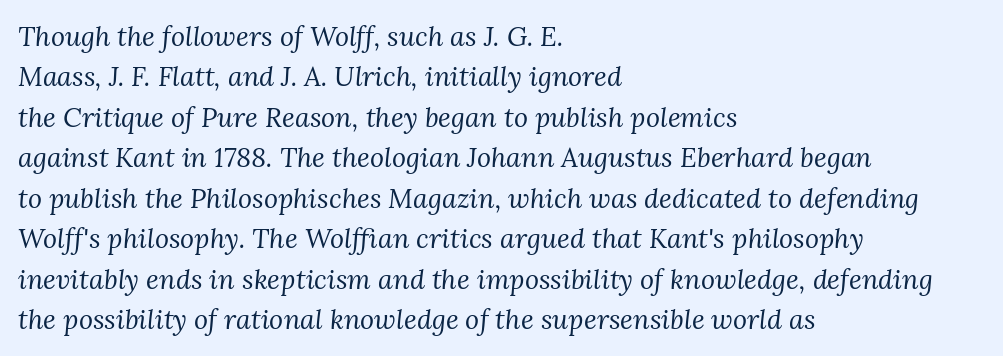
{"italic": "yes", "lean": "right", "slant_degrees": 3, "bold": "no", "underline": "no", "align": "left", "line_spacing": "normal", "line_spacing_ratio": 1.5, "letter_spacing": "normal", "letter_spacing_em": 0.0, "glyph_px": 27}
